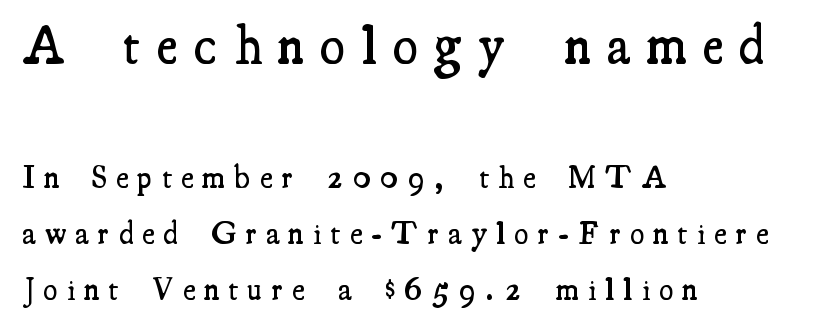
Typeset ragged right — the left edge is the straight one. No italicization has been applied; the sample stays upright. This rendering employs a face with finishing strokes, i.e., a serif. Observe the wide spacing: letters keep a clear distance from each other. The face used here is a semibold: visibly heavier than regular, lighter than bold.
